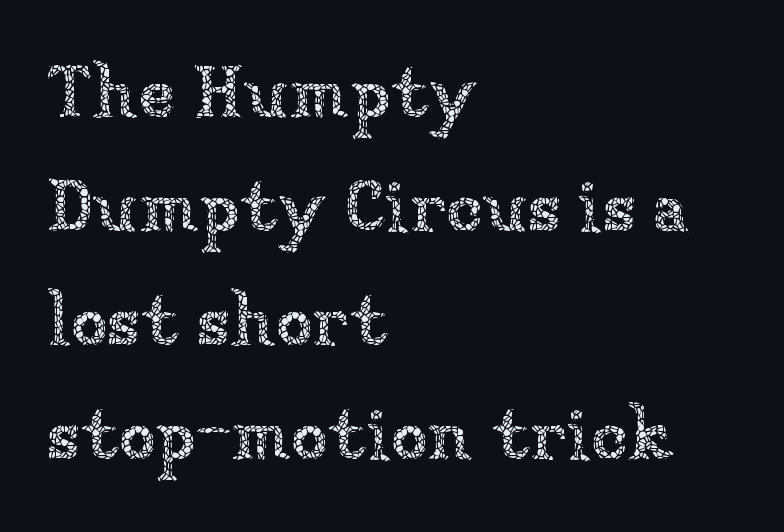
Q: Is the text bold? A: No.
Q: Is the text italic (slanted)? A: No, it is upright.
Q: Is the text underlined? A: No.
Q: How is the paragraph aligned? A: Left-aligned.
Q: Is the spacing between letters normal or unusually wide? A: Normal.
Q: Is the spacing between lines tight, normal or loose? A: Normal.
Q: Width (condensed, normal, or wide)? A: Normal.
Q: Stroke contrast? A: Low.
Q: x-height? A: Medium.
Q: Monospaced? A: No.
